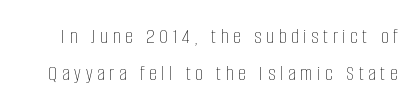
{"italic": "no", "bold": "no", "underline": "no", "line_spacing": "normal", "line_spacing_ratio": 1.67, "letter_spacing": "wide", "letter_spacing_em": 0.21, "glyph_px": 22}
